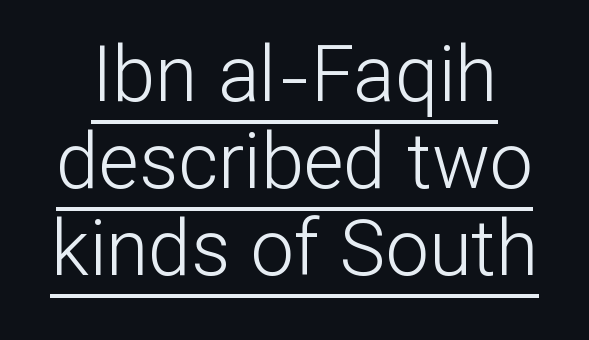
Q: Is the text bold? A: No.
Q: Is the text italic (slanted)? A: No, it is upright.
Q: Is the typeface a serif or a sans-serif typeface? A: Sans-serif.
Q: Is the text underlined? A: Yes.
Q: Is the spacing between letters normal or unusually wide? A: Normal.
Q: Is the spacing between lines tight, normal or loose? A: Tight.
Q: Width (condensed, normal, or wide)? A: Normal.
Q: Stroke contrast? A: Low.
Q: x-height? A: Medium.
Q: Monospaced? A: No.
